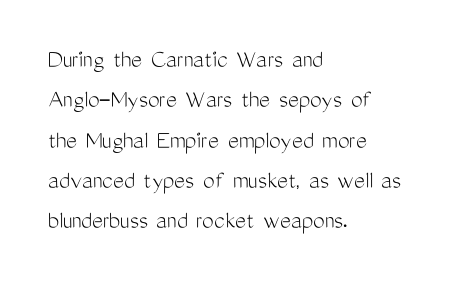
The image shows 26 px text type, upright; set left-aligned, normal line spacing (1.55x), normal letter spacing, not underlined.
